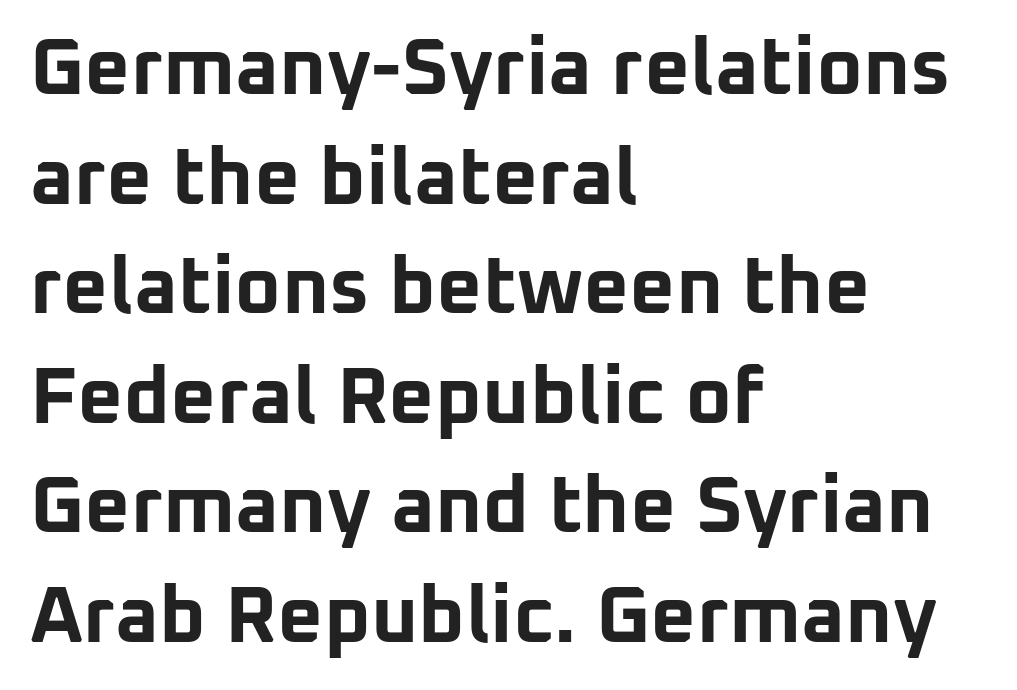
Rendered with straight, roman letterforms. Strokes here are thick enough to call this a true bold. Character widths vary here, with narrow letters taking less room than wide ones. The passage shown has conventional tracking throughout.
